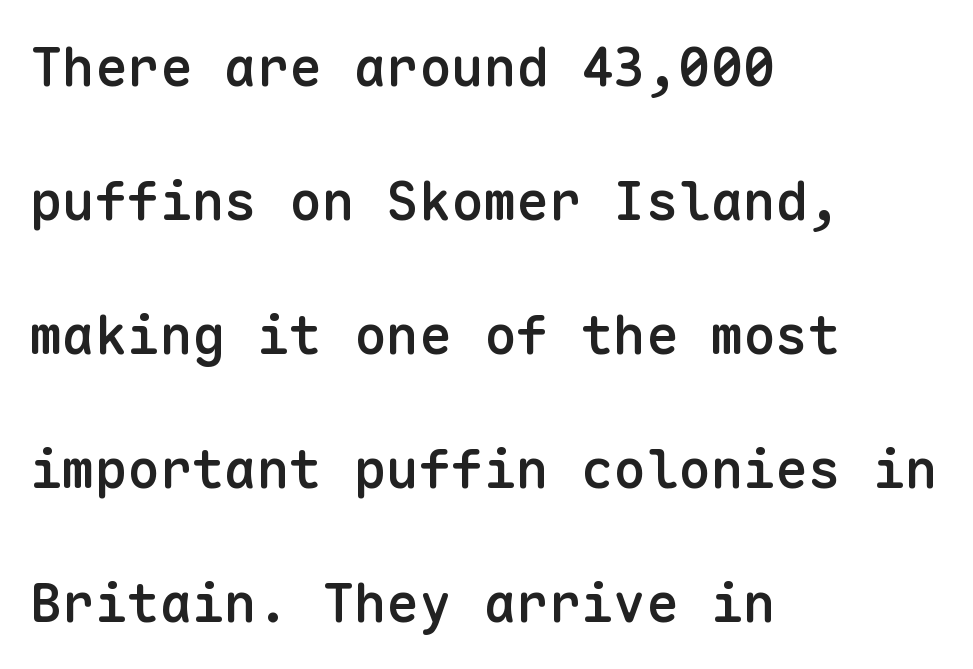
Reading down the column, the eye jumps a long way to each next line. These lines are composed in type without serifs. Fixed-width glyphs throughout — classic coding-font behaviour. The sample has been set in demibold, a notch under bold.
